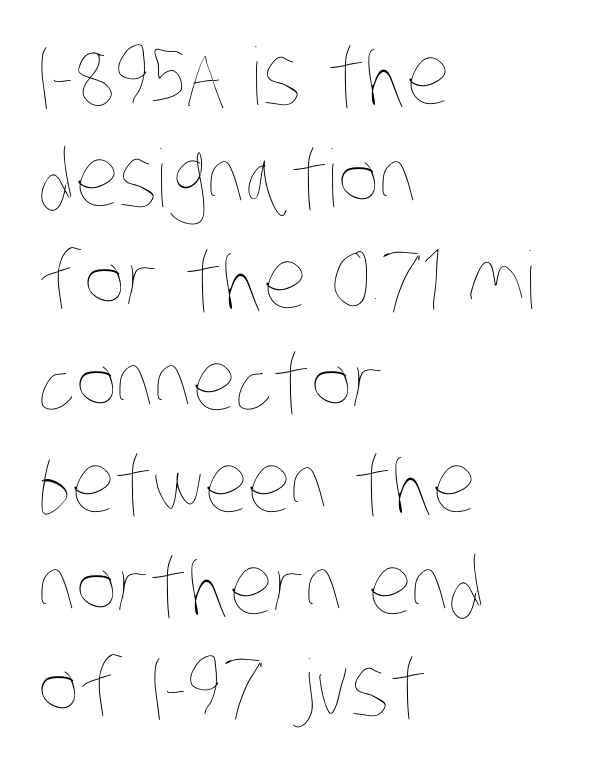
Q: Is the text bold? A: No.
Q: Is the text underlined? A: No.
Q: How is the paragraph aligned? A: Left-aligned.
Q: Is the spacing between letters normal or unusually wide? A: Normal.
Q: Is the spacing between lines tight, normal or loose? A: Normal.
Q: Width (condensed, normal, or wide)? A: Condensed.
Q: Stroke contrast? A: Low.
Q: x-height? A: Large.
Q: Monospaced? A: No.
